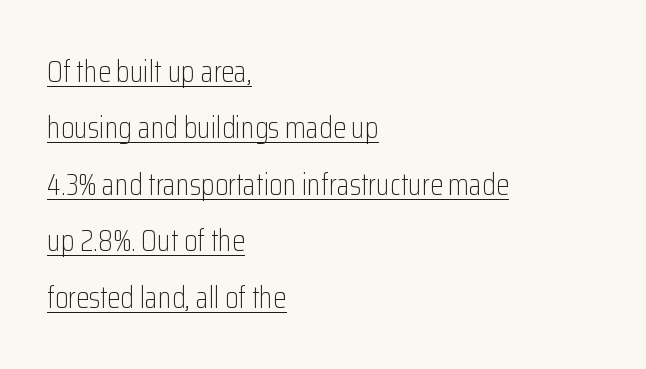
Q: Is the text bold? A: No.
Q: Is the text italic (slanted)? A: No, it is upright.
Q: Is the typeface a serif or a sans-serif typeface? A: Sans-serif.
Q: Is the text underlined? A: Yes.
Q: How is the paragraph aligned? A: Left-aligned.
Q: Is the spacing between letters normal or unusually wide? A: Normal.
Q: Width (condensed, normal, or wide)? A: Condensed.
Q: Stroke contrast? A: Low.
Q: x-height? A: Medium.
Q: Monospaced? A: No.
